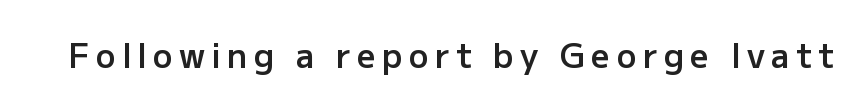
The image shows 33 px semibold sans-serif type, upright; set not underlined; low stroke contrast and a medium x-height.
